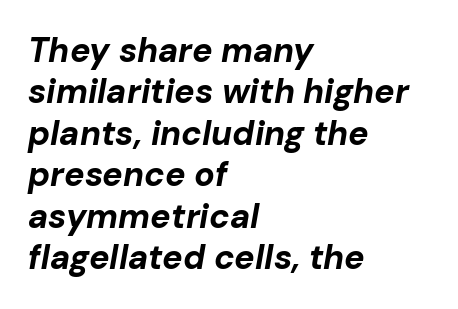
{"italic": "yes", "lean": "right", "slant_degrees": 10, "bold": "yes", "weight": "bold", "width": "normal", "stroke_contrast": "low", "x_height": "medium", "monospaced": "no", "underline": "no", "align": "left", "line_spacing_ratio": 1.22, "letter_spacing": "normal", "letter_spacing_em": 0.0, "glyph_px": 34}
